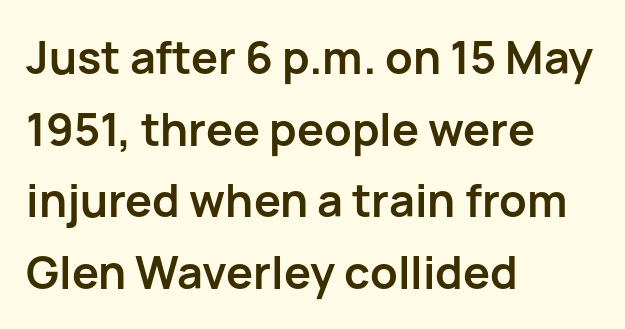
The image shows 45 px semibold sans-serif type, upright; set left-aligned, normal line spacing (1.59x), normal letter spacing, not underlined; low stroke contrast and a medium x-height.
